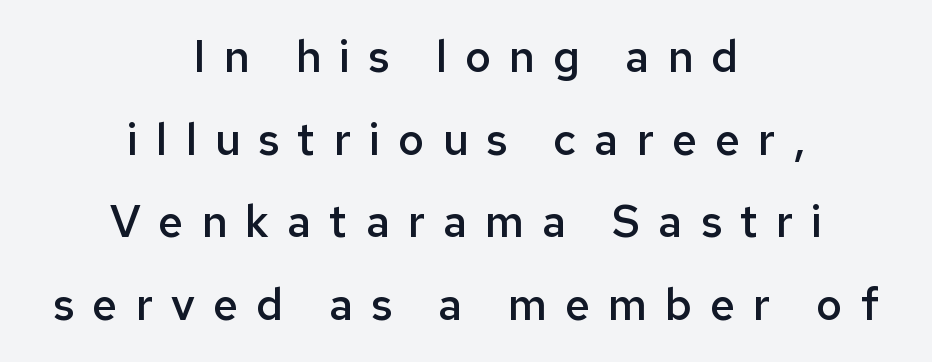
Q: Is the text bold? A: Semi-bold.
Q: Is the text italic (slanted)? A: No, it is upright.
Q: Is the typeface a serif or a sans-serif typeface? A: Sans-serif.
Q: Is the text underlined? A: No.
Q: How is the paragraph aligned? A: Centered.
Q: Is the spacing between letters normal or unusually wide? A: Unusually wide.
Q: Width (condensed, normal, or wide)? A: Normal.
Q: Stroke contrast? A: Low.
Q: x-height? A: Medium.
Q: Monospaced? A: No.
